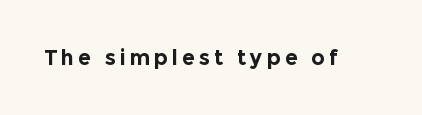
Q: Is the text bold? A: Yes.
Q: Is the text italic (slanted)? A: No, it is upright.
Q: Is the text underlined? A: No.
